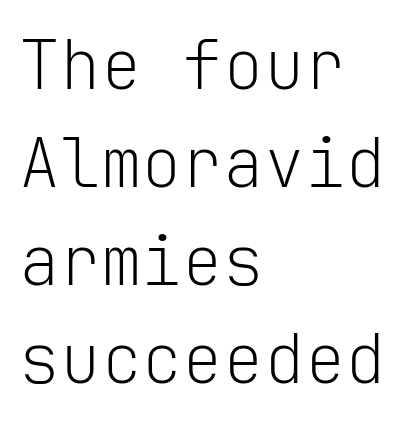
The image shows 68 px light sans-serif type, upright, monospaced; set left-aligned, normal line spacing (1.44x), normal letter spacing, not underlined; low stroke contrast and a medium x-height.
